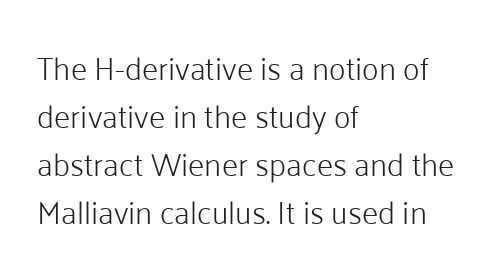
Style check: upright. Tracking here is standard; glyphs follow each other at the usual distance. Summary of weight: not heavy and not bold. Descenders are the only things crossing below the line.
